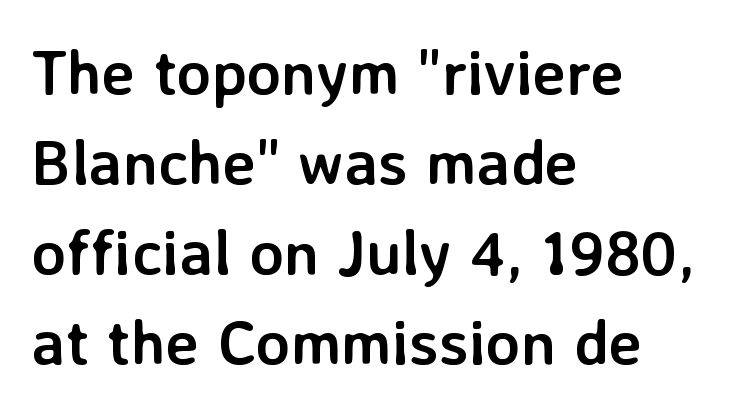
{"serif": "no", "italic": "no", "bold": "yes", "weight": "semibold", "width": "normal", "stroke_contrast": "low", "x_height": "medium", "monospaced": "no", "underline": "no", "align": "left", "line_spacing": "normal", "line_spacing_ratio": 1.43, "letter_spacing": "normal", "letter_spacing_em": 0.0, "glyph_px": 63}
